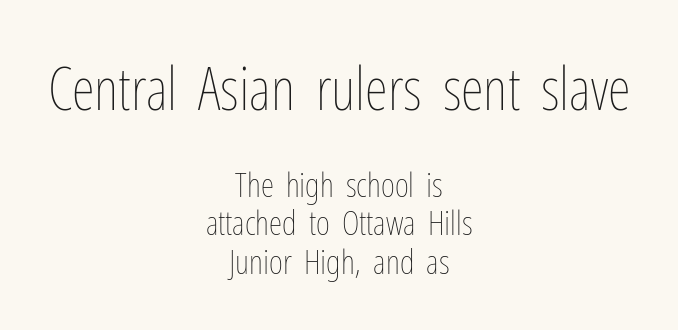
The image shows 59 px thin, condensed type, upright; set centered, tight line spacing (1.13x), normal letter spacing, not underlined; the first (top) block is 1.74x larger; low stroke contrast and a medium x-height.
